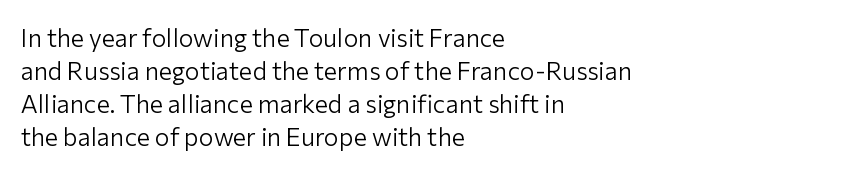
{"italic": "no", "bold": "no", "underline": "no", "align": "left", "line_spacing": "normal", "line_spacing_ratio": 1.32, "letter_spacing": "normal", "letter_spacing_em": 0.0, "glyph_px": 25}
